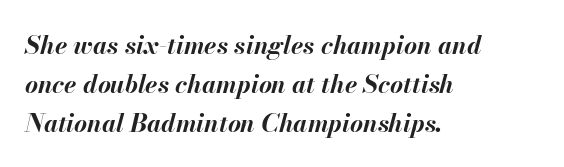
Q: Is the text bold? A: Yes.
Q: Is the text italic (slanted)? A: Yes, it leans right by about 13 degrees.
Q: Is the text underlined? A: No.
Q: How is the paragraph aligned? A: Left-aligned.
Q: Is the spacing between letters normal or unusually wide? A: Normal.
Q: Is the spacing between lines tight, normal or loose? A: Normal.
